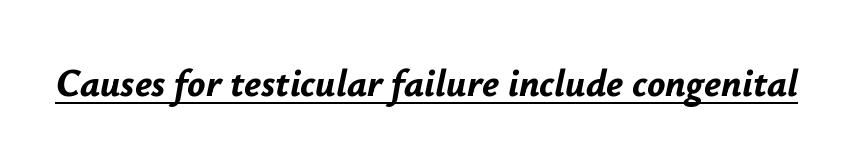
{"italic": "yes", "lean": "right", "slant_degrees": 12, "bold": "yes", "weight": "bold", "width": "normal", "stroke_contrast": "low", "x_height": "small", "monospaced": "no", "underline": "yes", "letter_spacing": "normal", "letter_spacing_em": 0.0, "glyph_px": 38}
